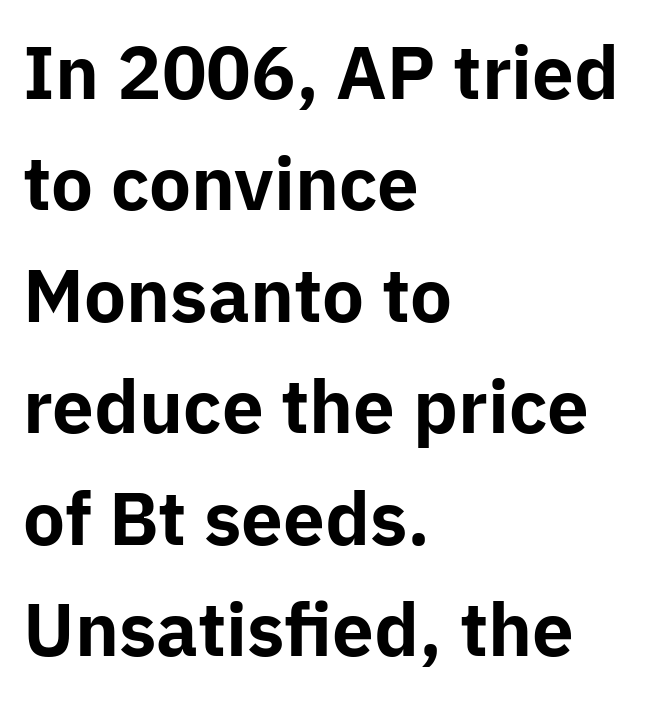
{"serif": "no", "italic": "no", "bold": "yes", "weight": "bold", "width": "normal", "stroke_contrast": "low", "x_height": "medium", "monospaced": "no", "underline": "no", "align": "left", "line_spacing": "normal", "line_spacing_ratio": 1.57, "letter_spacing": "normal", "letter_spacing_em": 0.0, "glyph_px": 71}
